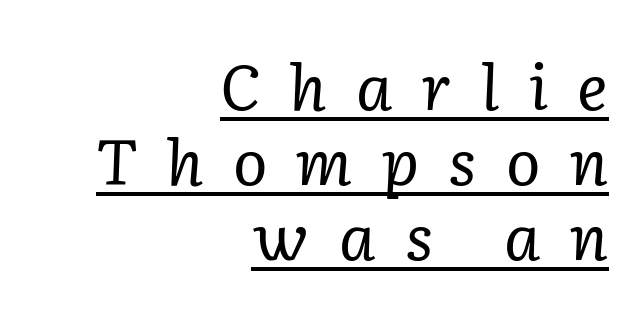
Q: Is the text bold? A: No.
Q: Is the text italic (slanted)? A: Yes, it leans right by about 2 degrees.
Q: Is the typeface a serif or a sans-serif typeface? A: Serif.
Q: Is the text underlined? A: Yes.
Q: How is the paragraph aligned? A: Right-aligned.
Q: Is the spacing between letters normal or unusually wide? A: Unusually wide.
Q: Width (condensed, normal, or wide)? A: Normal.
Q: Stroke contrast? A: Low.
Q: x-height? A: Medium.
Q: Monospaced? A: No.
